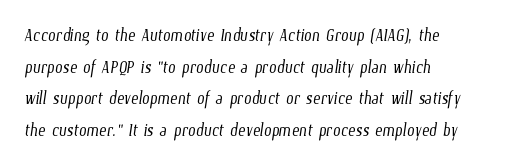
{"bold": "no", "underline": "no", "align": "left", "line_spacing": "normal", "line_spacing_ratio": 1.44, "letter_spacing": "normal", "letter_spacing_em": 0.0, "glyph_px": 22}
